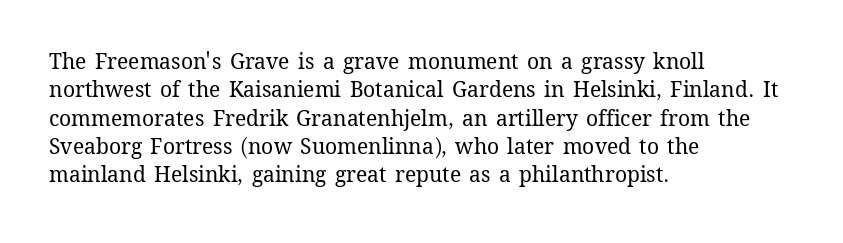
The image shows 21 px text type, upright; set left-aligned, normal line spacing (1.35x), normal letter spacing, not underlined.
